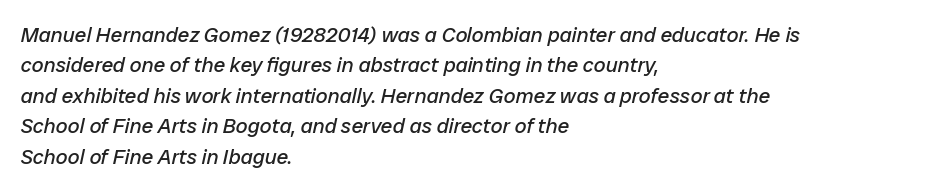
A typesetter would call this zero additional tracking. The gap between lines stays unmarked. The weight tops out at a normal text grade. The block of text has a typical density, with ordinary space between rows. Yep, that's italic — everything's leaning. Visually the block forms a straight wall on the left and a jagged coastline on the right.
